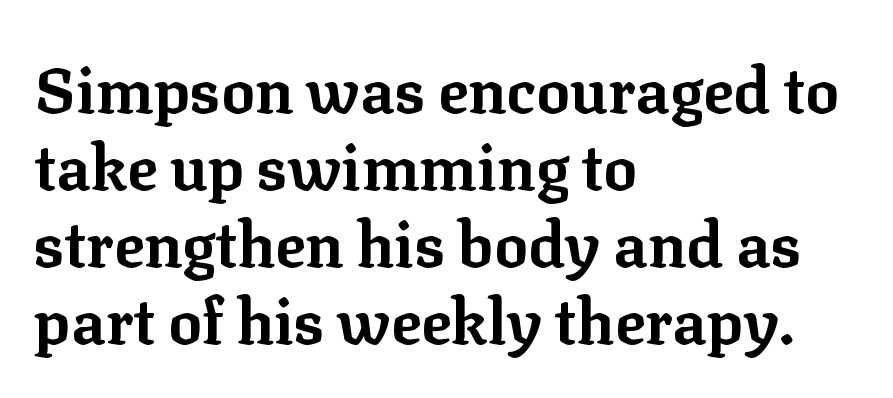
{"serif": "yes", "italic": "no", "bold": "yes", "weight": "bold", "width": "normal", "stroke_contrast": "low", "x_height": "medium", "monospaced": "no", "underline": "no", "align": "left", "line_spacing_ratio": 1.22, "letter_spacing": "normal", "letter_spacing_em": 0.0, "glyph_px": 63}
